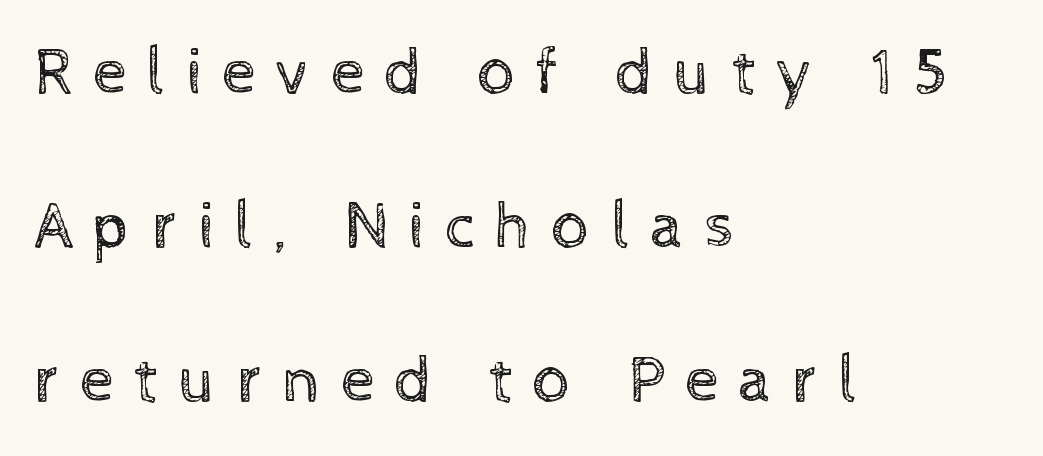
The characters are drawn with everyday or finer stroke widths. A roman cut, with each character standing at attention. The passage shown stacks its lines with a broad gap. Underlining? Definitely not there. Note the varied advance widths — an 'i' is clearly narrower than an 'm'.
